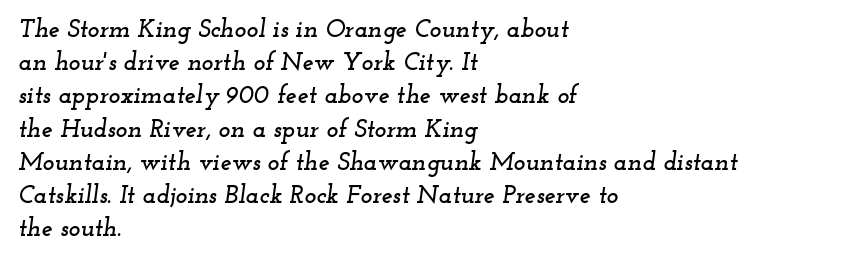
Q: Is the text italic (slanted)? A: Yes, it leans right by about 12 degrees.
Q: Is the text underlined? A: No.
Q: How is the paragraph aligned? A: Left-aligned.
Q: Is the spacing between letters normal or unusually wide? A: Normal.
Q: Is the spacing between lines tight, normal or loose? A: Normal.
